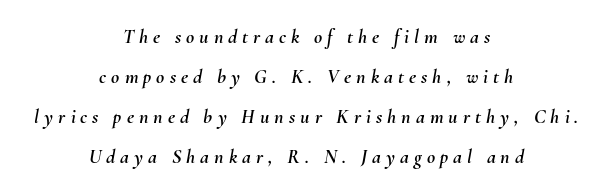
The image shows 20 px text type, italic (leaning right); set centered, loose line spacing (2.0x), unusually wide letter spacing (+0.25 em), not underlined.
